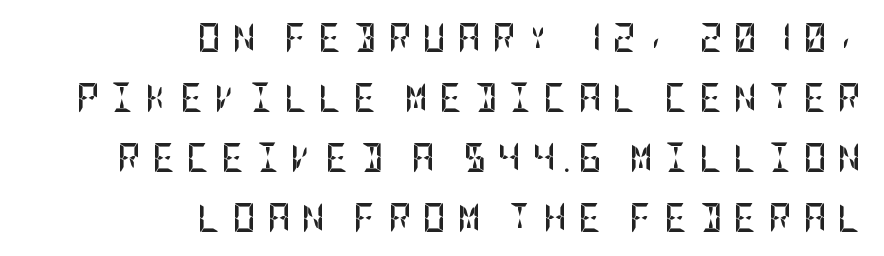
{"serif": "no", "italic": "no", "bold": "yes", "weight": "semibold", "width": "condensed", "stroke_contrast": "low", "x_height": "large", "underline": "no", "align": "right", "line_spacing": "loose", "line_spacing_ratio": 2.07, "letter_spacing": "wide", "letter_spacing_em": 0.38, "glyph_px": 29}
